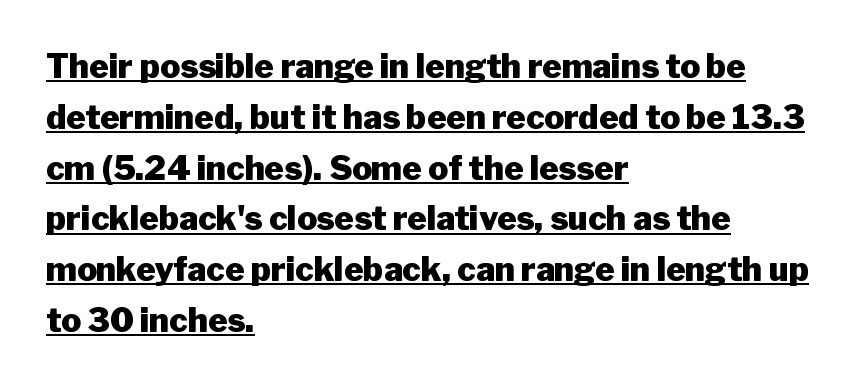
Serifs: no, the terminals of the letterforms are clean. Is this a fixed-width face? No — the glyphs have proportional, varying widths. The letters stand straight up with perfectly vertical stems. Honestly, the underline is the first thing you notice here. Pretty heavy lettering here — definitely bold.
